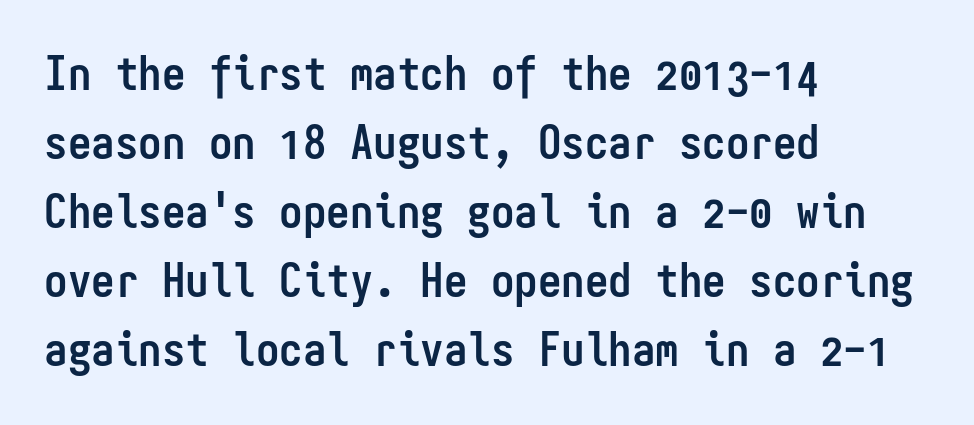
The space beneath each line is pristine and unruled. The characters display no serif detailing; their extremities are plain. Does the lettering tilt? It doesn't — this is upright. The face used here has the dense, thick strokes of a bold. In CSS terms this would be text-align: left.
